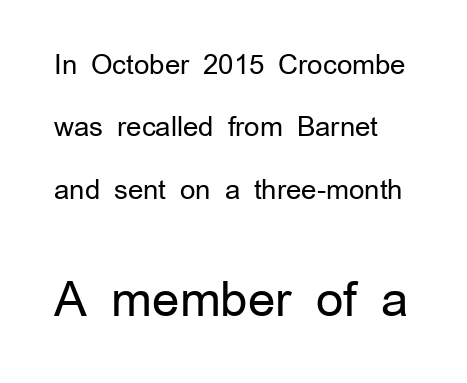
The image shows 48 px regular-weight sans-serif type, upright; set loose line spacing (2.31x), normal letter spacing, not underlined; the second (bottom) block is 1.78x larger; low stroke contrast and a medium x-height.
